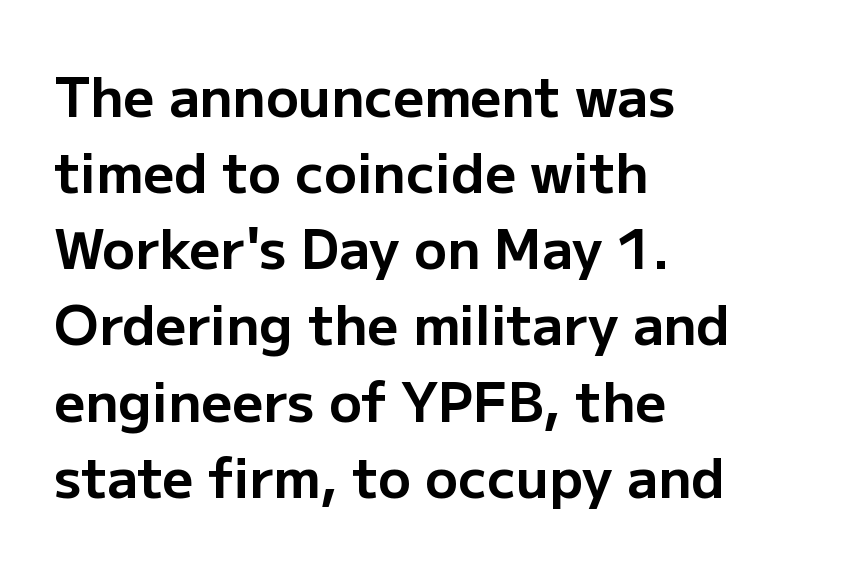
Q: Is the text bold? A: Yes.
Q: Is the text italic (slanted)? A: No, it is upright.
Q: Is the typeface a serif or a sans-serif typeface? A: Sans-serif.
Q: Is the text underlined? A: No.
Q: How is the paragraph aligned? A: Left-aligned.
Q: Is the spacing between letters normal or unusually wide? A: Normal.
Q: Is the spacing between lines tight, normal or loose? A: Normal.
Q: Width (condensed, normal, or wide)? A: Normal.
Q: Stroke contrast? A: Low.
Q: x-height? A: Medium.
Q: Monospaced? A: No.
